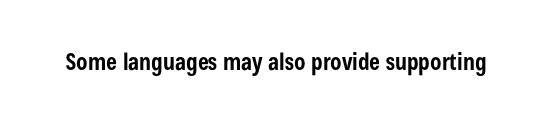
Q: Is the text bold? A: Yes.
Q: Is the text italic (slanted)? A: No, it is upright.
Q: Is the text underlined? A: No.
Q: Is the spacing between letters normal or unusually wide? A: Normal.
